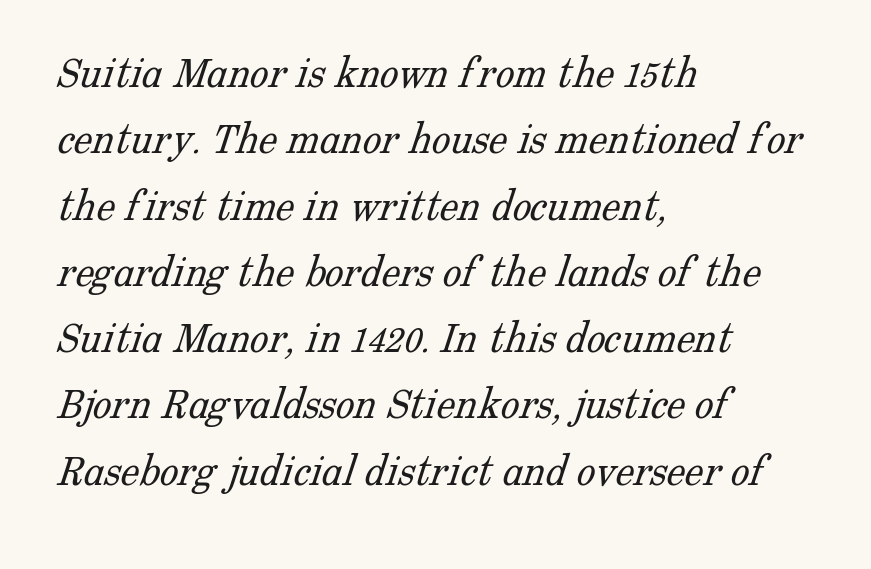
Horizontal bands of white between lines are of average thickness. Weight class: somewhere from thin through regular. Does the copy run flush right? No — it runs flush left. Tracking value appears to be zero — textbook default spacing. Proportional: the letters do not fall into vertical columns.
